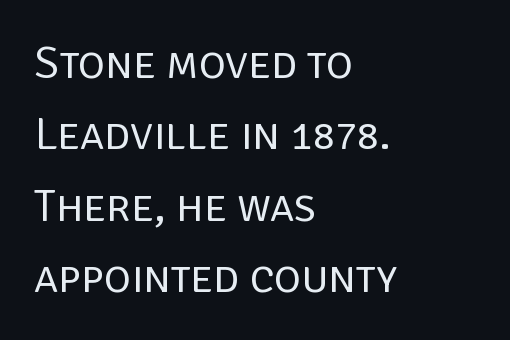
The image shows 46 px regular-weight sans-serif type, upright; set left-aligned, normal line spacing (1.55x), normal letter spacing, not underlined; low stroke contrast and a large x-height.
